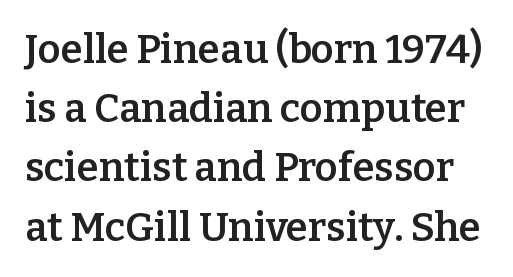
{"serif": "yes", "italic": "no", "bold": "semi", "weight": "semibold", "width": "normal", "stroke_contrast": "low", "x_height": "medium", "monospaced": "no", "underline": "no", "line_spacing": "normal", "line_spacing_ratio": 1.48, "letter_spacing": "normal", "letter_spacing_em": 0.0, "glyph_px": 40}
